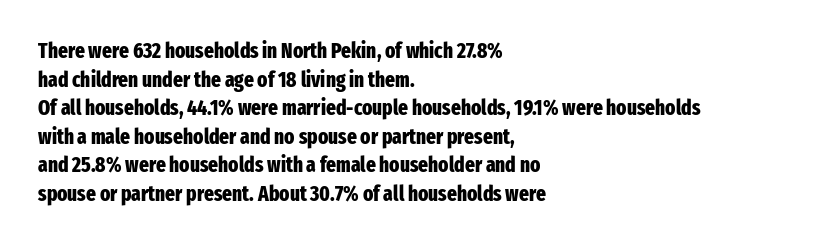
Q: Is the text bold? A: Yes.
Q: Is the text italic (slanted)? A: No, it is upright.
Q: Is the text underlined? A: No.
Q: How is the paragraph aligned? A: Left-aligned.
Q: Is the spacing between letters normal or unusually wide? A: Normal.
Q: Is the spacing between lines tight, normal or loose? A: Normal.
